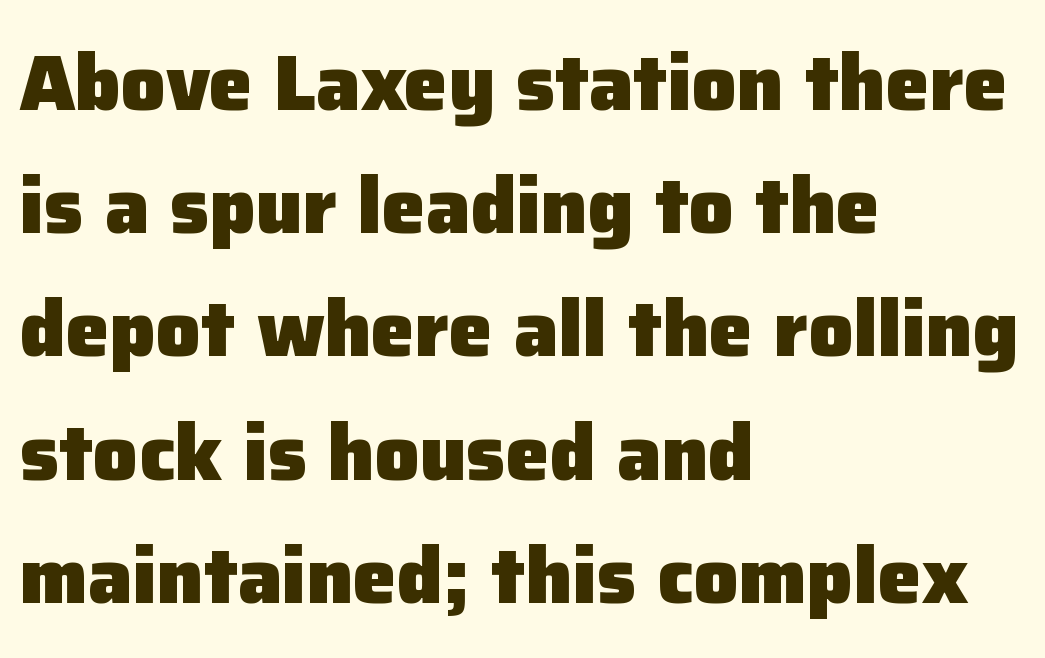
{"serif": "no", "italic": "no", "bold": "yes", "weight": "heavy", "width": "normal", "stroke_contrast": "low", "x_height": "medium", "monospaced": "no", "underline": "no", "align": "left", "line_spacing": "normal", "line_spacing_ratio": 1.56, "letter_spacing": "normal", "letter_spacing_em": 0.0, "glyph_px": 79}
